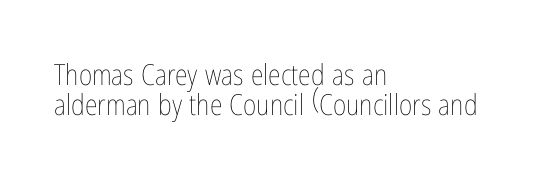
Q: Is the text bold? A: No.
Q: Is the text italic (slanted)? A: No, it is upright.
Q: Is the text underlined? A: No.
Q: How is the paragraph aligned? A: Left-aligned.
Q: Is the spacing between letters normal or unusually wide? A: Normal.
Q: Is the spacing between lines tight, normal or loose? A: Tight.
Q: Width (condensed, normal, or wide)? A: Condensed.
Q: Stroke contrast? A: Low.
Q: x-height? A: Medium.
Q: Monospaced? A: No.
